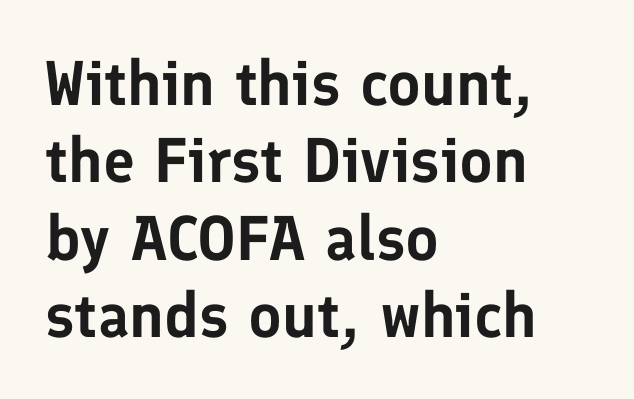
Q: Is the text italic (slanted)? A: No, it is upright.
Q: Is the typeface a serif or a sans-serif typeface? A: Sans-serif.
Q: Is the text underlined? A: No.
Q: How is the paragraph aligned? A: Left-aligned.
Q: Is the spacing between letters normal or unusually wide? A: Normal.
Q: Width (condensed, normal, or wide)? A: Normal.
Q: Stroke contrast? A: Low.
Q: x-height? A: Medium.
Q: Monospaced? A: No.
